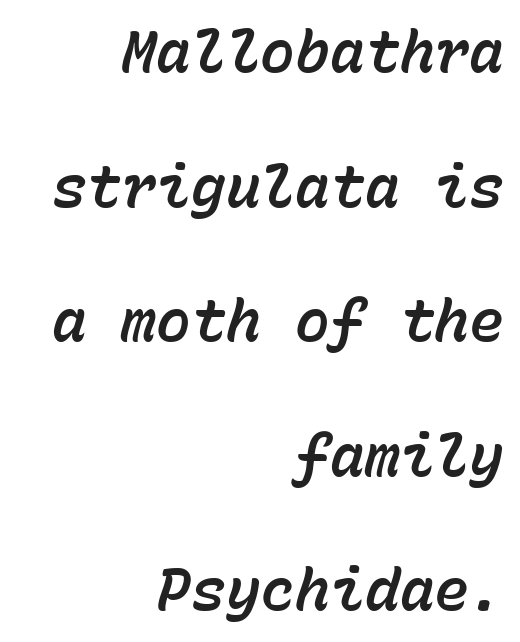
If you drew a line through each stem, it would be angled. Only glyphs here, with clear space below each row. Is the block centered? No — it sits flush against the right margin. Whoever set this chose breathing room over compactness in the vertical rhythm.
